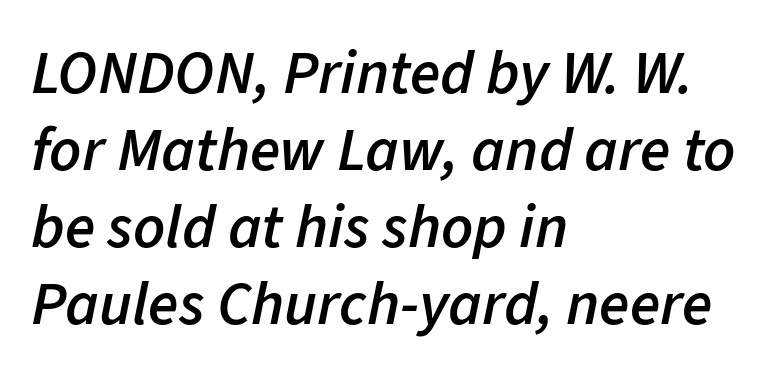
How heavy is the stroke? Medium-heavy — a semibold, shy of bold. Caption: standard tracking, unaltered. The passage shown is not underscored anywhere. Proportional: the letters do not fall into vertical columns. Every character sits at an angle, as italics do. Is the block centered? No — it sits flush against the left margin.
